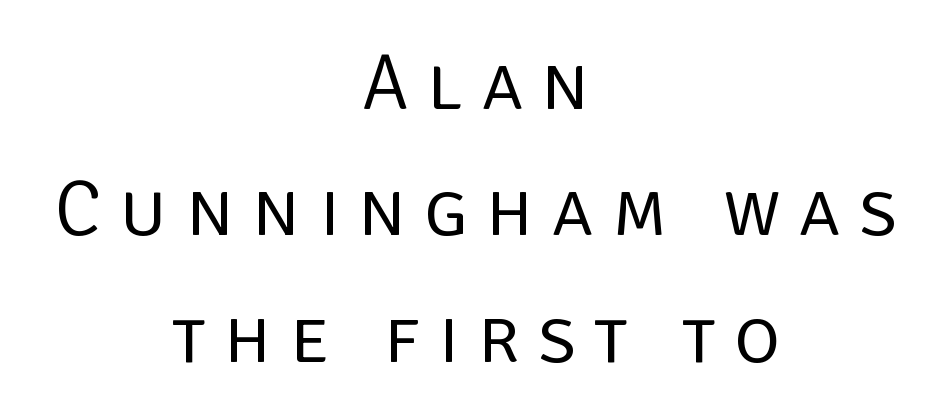
The space between consecutive lines is moderate. The rendering inserts visible extra space after every character. Here the designer chose a conventional face with non-uniform glyph widths. Compared with a typical body face, this is equally light or lighter still.
